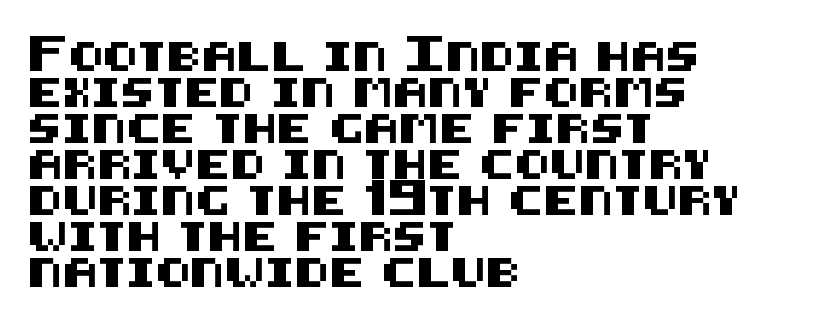
{"serif": "no", "italic": "no", "width": "normal", "stroke_contrast": "medium", "x_height": "large", "underline": "no", "align": "left", "line_spacing_ratio": 1.24, "letter_spacing": "normal", "letter_spacing_em": 0.0, "glyph_px": 29}
